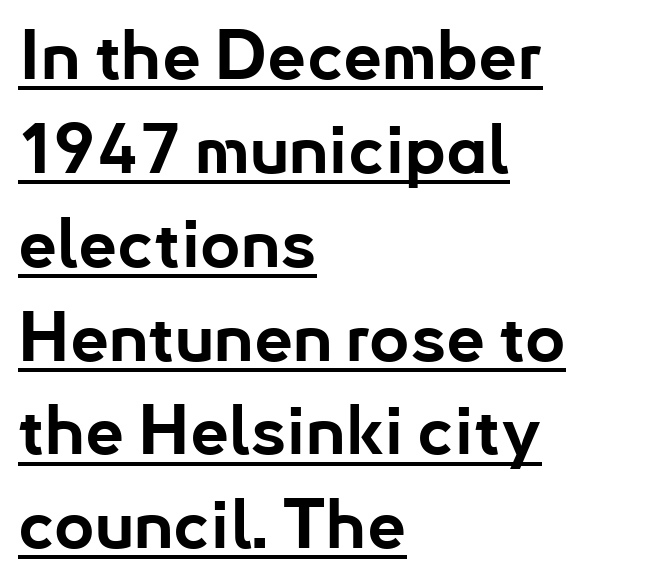
{"serif": "no", "italic": "no", "bold": "yes", "weight": "bold", "width": "normal", "stroke_contrast": "low", "x_height": "small", "monospaced": "no", "underline": "yes", "align": "left", "line_spacing": "normal", "line_spacing_ratio": 1.36, "letter_spacing": "normal", "letter_spacing_em": 0.0, "glyph_px": 69}
